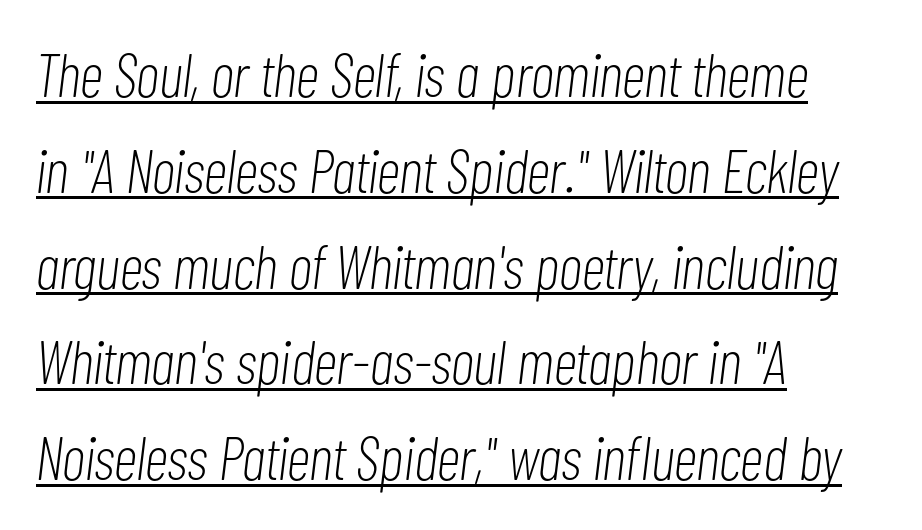
Think of a printed novel: that variable character pitch is what you see here. The rendering uses the underline text-decoration. Does the copy run flush right? No — it runs flush left. The typeface has the unassuming heft of standard copy or less. The lines sit at an ordinary, default distance from one another. A typesetter would mark this as italic.
